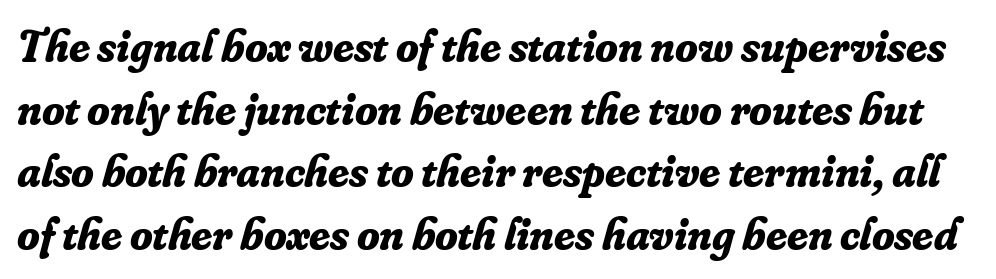
Q: Is the text bold? A: Yes.
Q: Is the text italic (slanted)? A: Yes, it leans right by about 16 degrees.
Q: Is the typeface a serif or a sans-serif typeface? A: Serif.
Q: Is the text underlined? A: No.
Q: Is the spacing between letters normal or unusually wide? A: Normal.
Q: Is the spacing between lines tight, normal or loose? A: Normal.
Q: Width (condensed, normal, or wide)? A: Normal.
Q: Stroke contrast? A: Low.
Q: x-height? A: Small.
Q: Monospaced? A: No.
